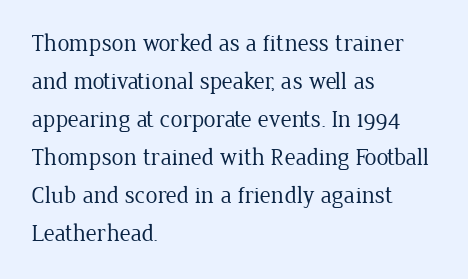
{"italic": "no", "bold": "no", "underline": "no", "align": "left", "line_spacing": "normal", "line_spacing_ratio": 1.58, "letter_spacing": "normal", "letter_spacing_em": 0.0, "glyph_px": 24}
